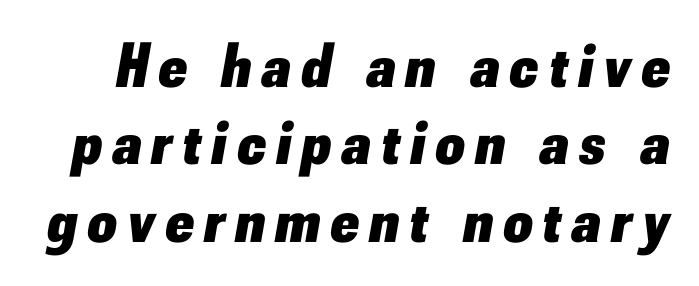
The image shows 63 px heavy type, italic (leaning right); set line spacing 1.23x, not underlined; low stroke contrast and a small x-height.
